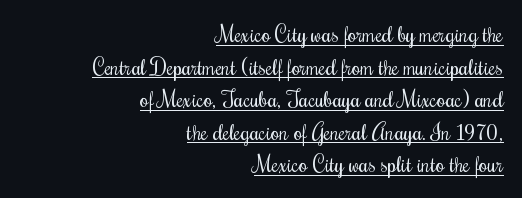
The image shows 22 px text type; set right-aligned, normal line spacing (1.48x), normal letter spacing, underlined.
